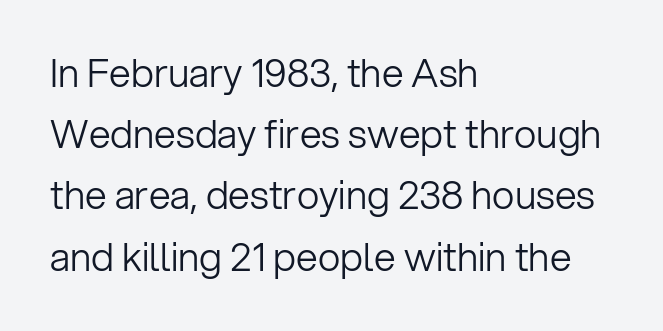
Reading down the column, the eye jumps a familiar distance to each next line. The typeface has the unassuming heft of standard copy or less. Bare-footed words on every line. These lines keep a tight, regular rhythm from letter to letter. You can tell it's not italic because the verticals are truly vertical. Line beginnings align vertically; line endings do not.
